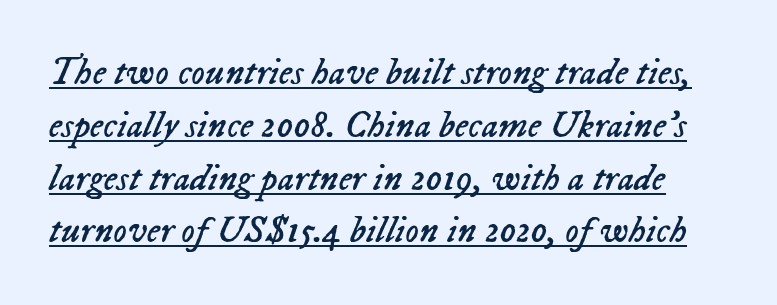
Slanted lettering throughout. No heavy texture on the line: the type isn't bold. Is the letter spacing exaggerated? No — it looks like the ordinary default. The rendering uses the underline text-decoration. The block of text has a typical density, with ordinary space between rows. Think of a printed novel: that variable character pitch is what you see here.
